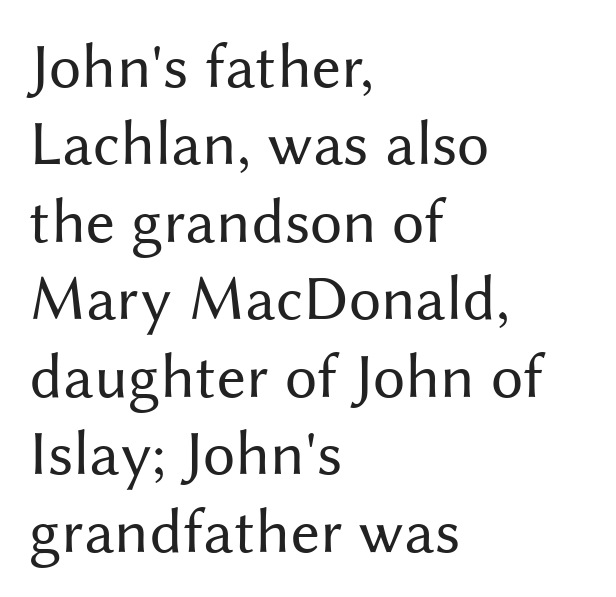
Reading down the block, your eye returns to a fixed left position each line. Rule under the text: the space is simply empty. Is this a sans? Yes — the strokes have no serifs. A light-to-regular cut is what we see here. A typesetter would call this proportional, since set widths differ per character. Inter-character spacing is left at the font's built-in metrics.
